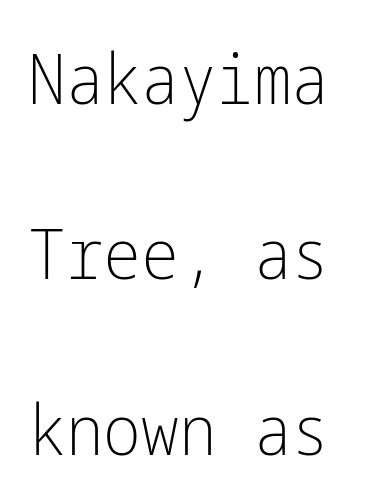
Check under the words: just untouched page. Bold? No — there's no thickening of the strokes. The line texture is even and compact thanks to regular tracking. The specimen reads as upright at a glance. The designer went with a sans here, leaving each stem footless. The leading is generous, giving the passage an open texture.
